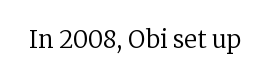
{"italic": "no", "bold": "no", "underline": "no", "letter_spacing": "normal", "letter_spacing_em": 0.0, "glyph_px": 24}
